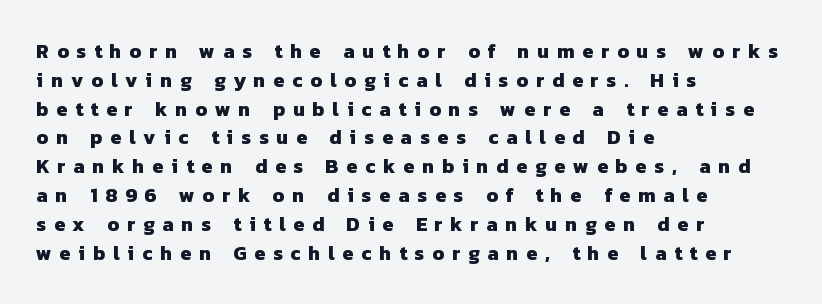
The baseline area is clear. Look at the tracking — it's clearly loosened, letters drifting apart. Compared with a centered layout, this one pins lines to the left instead. The lines sit at an ordinary, default distance from one another. The sample has been set heavy, in full bold.
